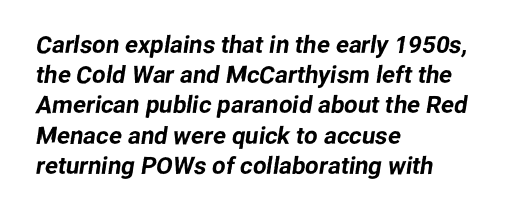
The image shows 24 px text type; set left-aligned, normal line spacing (1.26x), normal letter spacing, not underlined.
